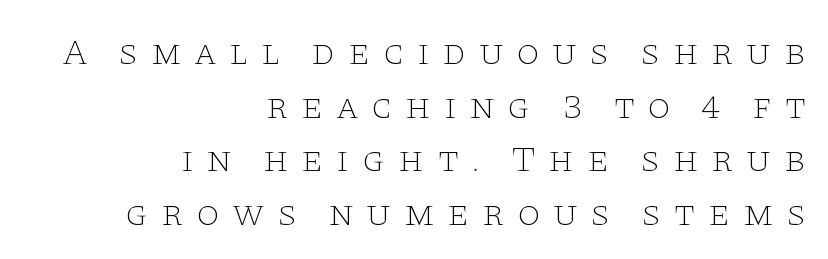
Q: Is the text bold? A: No.
Q: Is the text italic (slanted)? A: No, it is upright.
Q: Is the typeface a serif or a sans-serif typeface? A: Serif.
Q: Is the text underlined? A: No.
Q: How is the paragraph aligned? A: Right-aligned.
Q: Is the spacing between letters normal or unusually wide? A: Unusually wide.
Q: Is the spacing between lines tight, normal or loose? A: Normal.
Q: Width (condensed, normal, or wide)? A: Wide.
Q: Stroke contrast? A: Low.
Q: x-height? A: Large.
Q: Monospaced? A: No.
